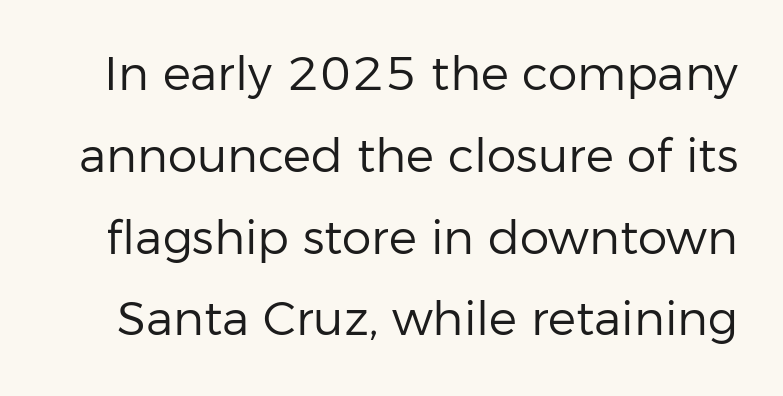
Type style note: lacks serifs. Tracking value appears to be zero — textbook default spacing. No italicization has been applied; the sample stays upright. Is this a fixed-width face? No — the glyphs have proportional, varying widths. Ink coverage per letter is moderate at most. Clear beneath every line of the passage.
